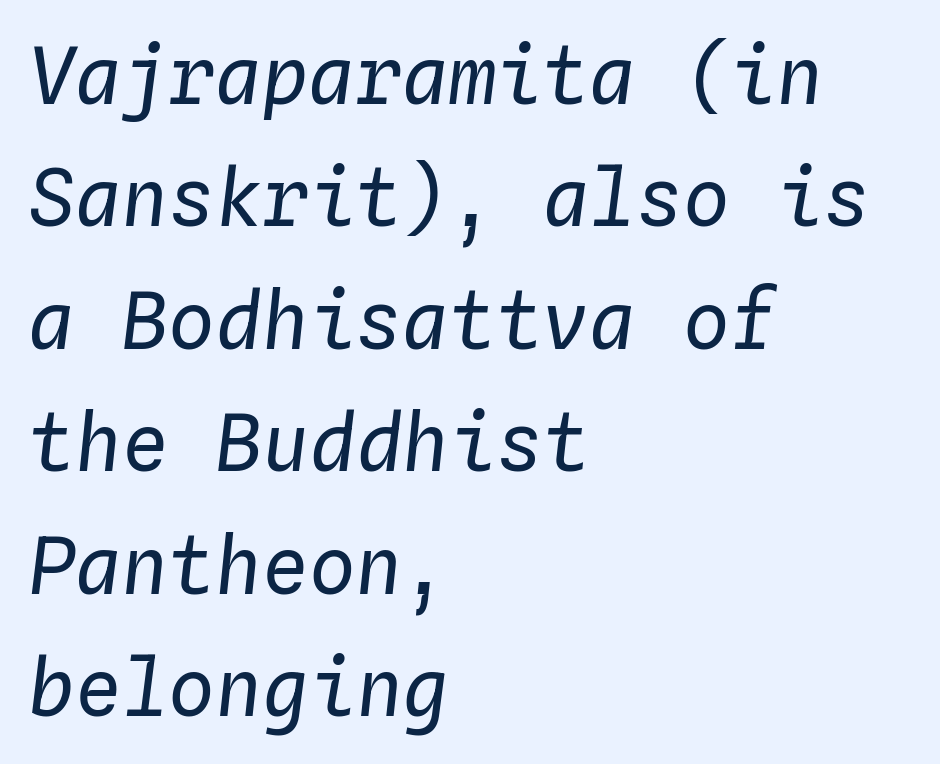
{"italic": "yes", "lean": "right", "slant_degrees": 4, "bold": "no", "weight": "regular", "width": "normal", "stroke_contrast": "low", "x_height": "medium", "monospaced": "yes", "underline": "no", "align": "left", "line_spacing": "normal", "line_spacing_ratio": 1.57, "letter_spacing": "normal", "letter_spacing_em": 0.0, "glyph_px": 78}
